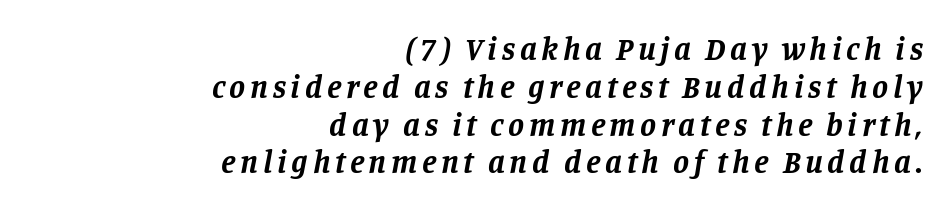
{"serif": "yes", "italic": "yes", "lean": "right", "slant_degrees": 11, "bold": "yes", "weight": "bold", "width": "normal", "stroke_contrast": "low", "x_height": "large", "monospaced": "no", "underline": "no", "align": "right", "line_spacing_ratio": 1.18, "glyph_px": 32}
